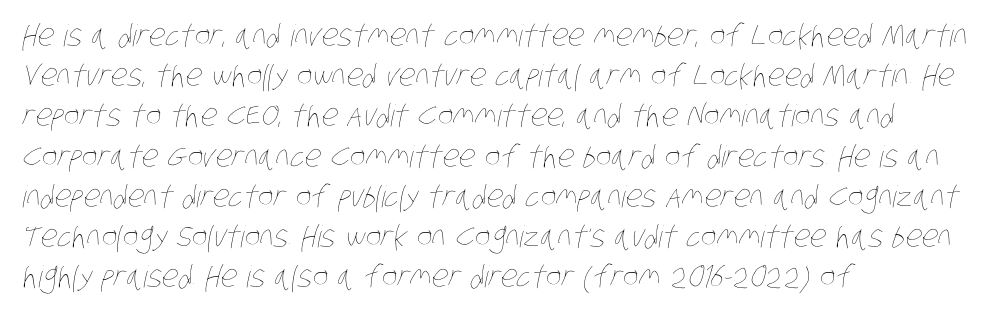
{"bold": "no", "weight": "thin", "width": "condensed", "stroke_contrast": "low", "x_height": "large", "monospaced": "no", "underline": "no", "align": "left", "line_spacing": "normal", "line_spacing_ratio": 1.34, "letter_spacing": "normal", "letter_spacing_em": 0.0, "glyph_px": 30}
